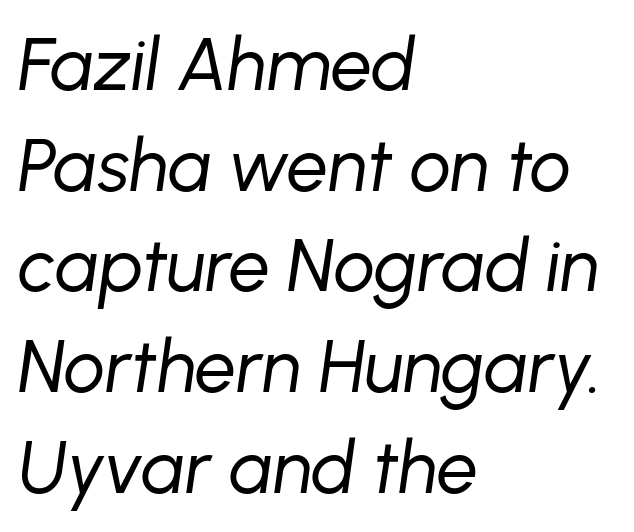
{"italic": "yes", "lean": "right", "slant_degrees": 8, "bold": "no", "weight": "regular", "width": "normal", "stroke_contrast": "low", "x_height": "medium", "monospaced": "no", "underline": "no", "align": "left", "line_spacing": "normal", "line_spacing_ratio": 1.38, "letter_spacing": "normal", "letter_spacing_em": 0.0, "glyph_px": 73}
